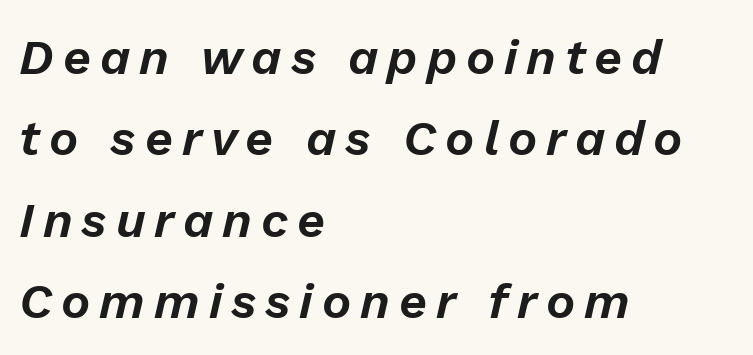
Each new line begins a customary step beneath the previous one. The baseline area is clear. Here the designer chose a conventional face with non-uniform glyph widths. Horizontally, the lines are justified to the leading edge only.
